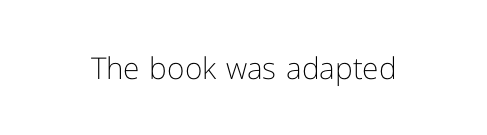
The image shows 30 px light sans-serif type, upright; set normal letter spacing, not underlined; low stroke contrast and a medium x-height.
